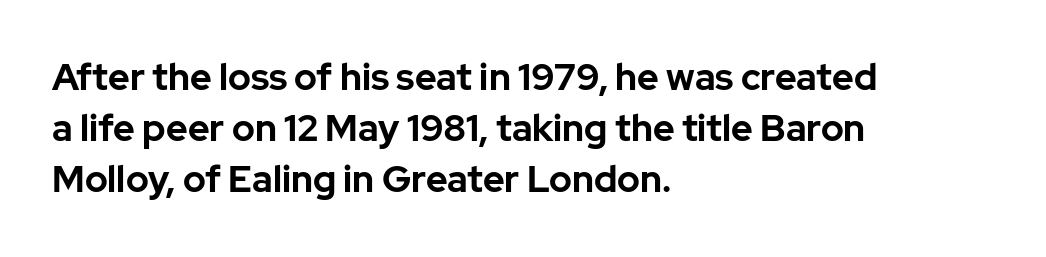
The image shows 37 px bold sans-serif type, upright; set left-aligned, normal line spacing (1.38x), normal letter spacing, not underlined; low stroke contrast and a medium x-height.
